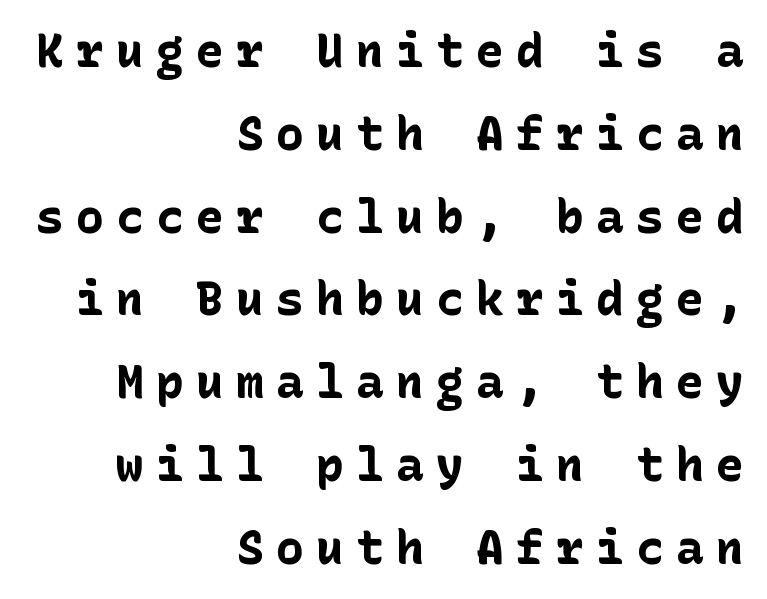
Right-aligned paragraph, ragged on the left. In terms of weight, the rendering is a true, heavy bold. The font's upright variant was chosen for this text. Regarding serifs, this sample does without them. In terms of letterspacing, this is a distinctly airy, spread setting.
